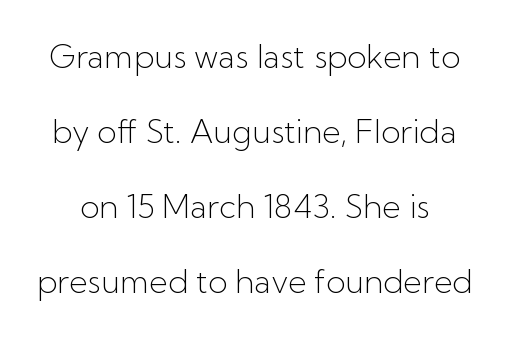
Q: Is the text bold? A: No.
Q: Is the text italic (slanted)? A: No, it is upright.
Q: Is the typeface a serif or a sans-serif typeface? A: Sans-serif.
Q: Is the text underlined? A: No.
Q: Is the spacing between letters normal or unusually wide? A: Normal.
Q: Is the spacing between lines tight, normal or loose? A: Loose.
Q: Width (condensed, normal, or wide)? A: Normal.
Q: Stroke contrast? A: Low.
Q: x-height? A: Medium.
Q: Monospaced? A: No.
